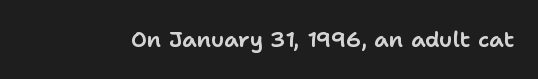
{"italic": "no", "underline": "no", "letter_spacing": "normal", "letter_spacing_em": 0.0, "glyph_px": 22}
